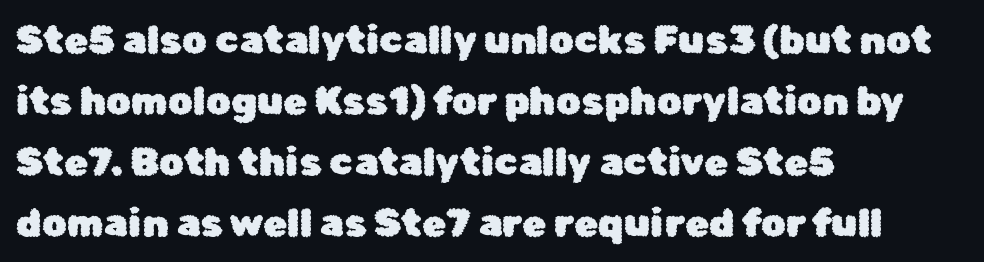
Are there feet on the stems? There aren't — it's a sans. The face used here is proportionally spaced, like ordinary book or web type. The tracking reads as untouched default to a designer's eye. A typesetter would mark this as roman, not italic.
